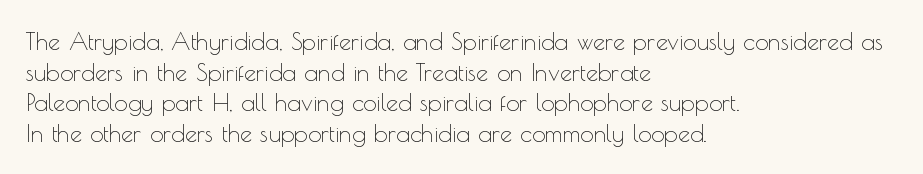
Is the type heavy? It reads as light-to-regular instead. Leftover space on each line is placed entirely after the last word. Characters follow at the spacing the type designer built in. The passage shown stacks its lines at a standard gap.
